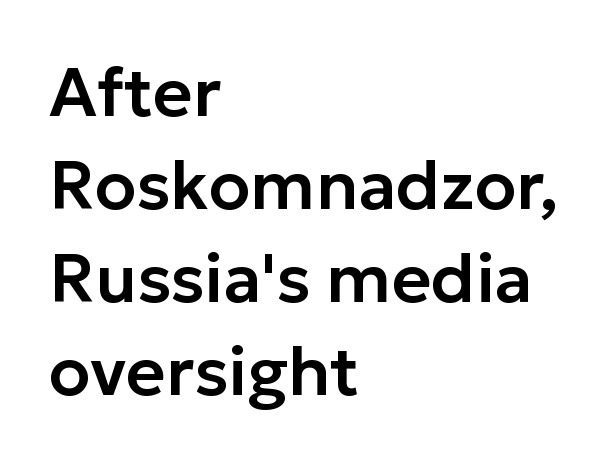
Q: Is the text italic (slanted)? A: No, it is upright.
Q: Is the typeface a serif or a sans-serif typeface? A: Sans-serif.
Q: Is the text underlined? A: No.
Q: How is the paragraph aligned? A: Left-aligned.
Q: Is the spacing between letters normal or unusually wide? A: Normal.
Q: Is the spacing between lines tight, normal or loose? A: Normal.
Q: Width (condensed, normal, or wide)? A: Normal.
Q: Stroke contrast? A: Low.
Q: x-height? A: Medium.
Q: Monospaced? A: No.
